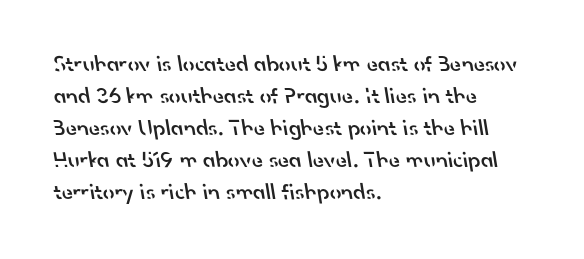
The letters are semibold — heavier than regular but short of a full bold. Bare-footed words on every line. A normal amount of white space separates one row of letters from the next. The paragraph shown leans on its left margin. There is no visible air inserted between adjacent glyphs.
